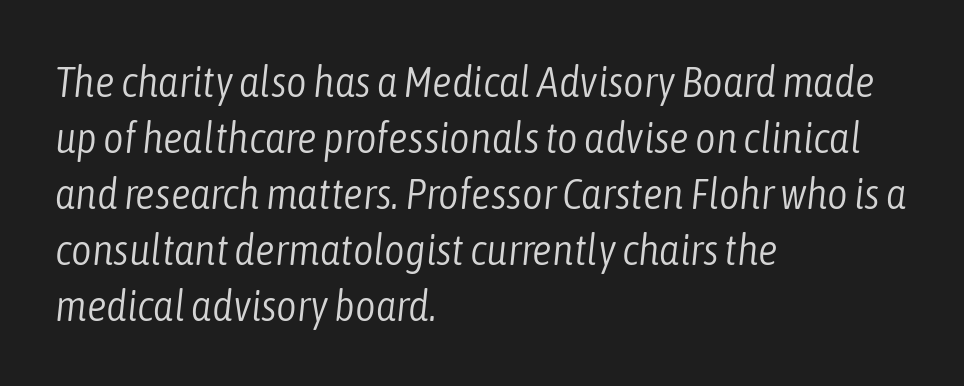
The image shows 44 px light, condensed type, italic (leaning right); set left-aligned, normal line spacing (1.27x), normal letter spacing, not underlined; low stroke contrast and a medium x-height.
